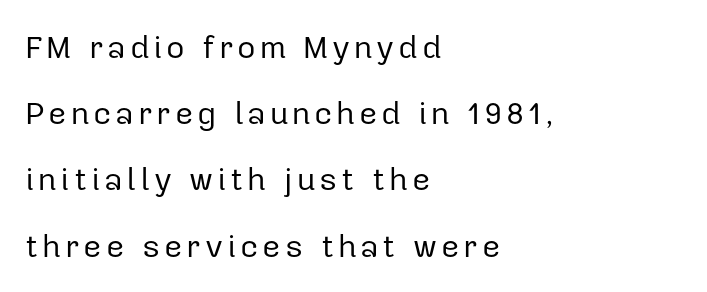
The font is comparable to plain body text, perhaps lighter. This sample uses an upright cut, with every glyph sitting square on the baseline. This block would shrink considerably if given ordinary leading; it's expanded now. The letters advance in unequal steps, a hallmark of proportional type. Quick note: underline off.
